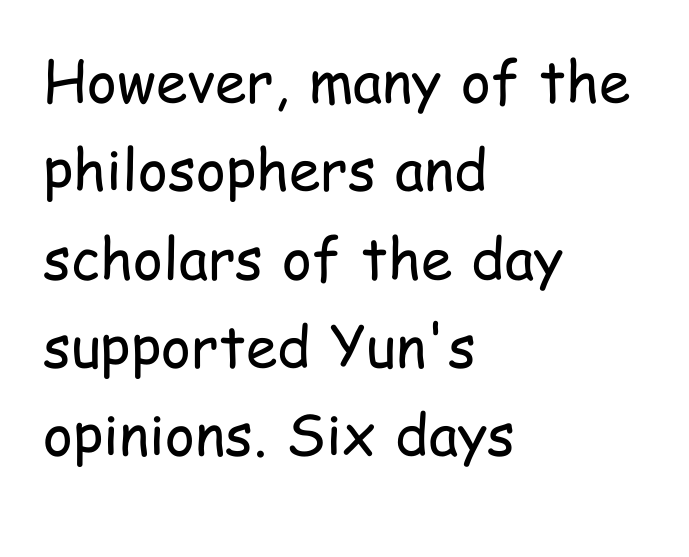
The characters are drawn with everyday or finer stroke widths. The gaps between neighbouring characters are ordinary and unremarkable. Quick note: not italic, upright. Here the designer chose a conventional face with non-uniform glyph widths. Bare-footed words on every line.
